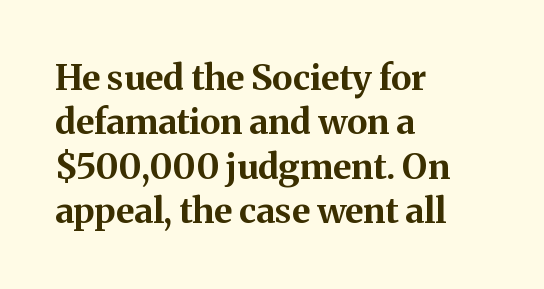
The image shows 35 px bold serif type, upright; set left-aligned, normal line spacing (1.27x), normal letter spacing, not underlined; medium stroke contrast and a medium x-height.
